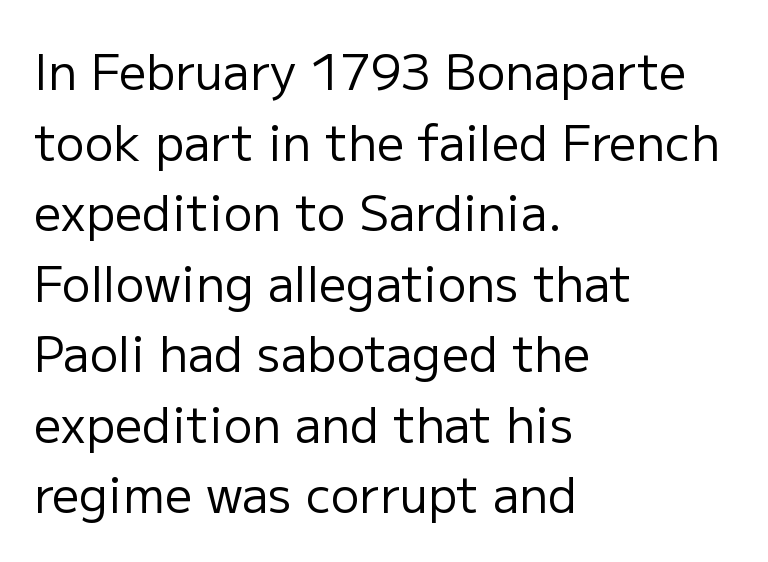
The image shows 48 px regular-weight sans-serif type, upright; set left-aligned, normal line spacing (1.47x), normal letter spacing, not underlined; low stroke contrast and a medium x-height.
